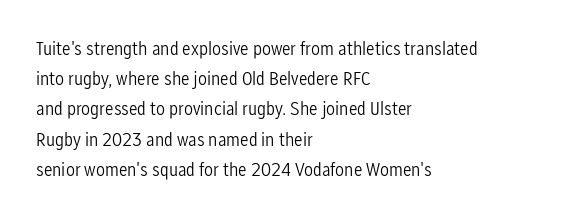
The image shows 20 px text type, upright; set left-aligned, normal line spacing (1.51x), normal letter spacing, not underlined.
